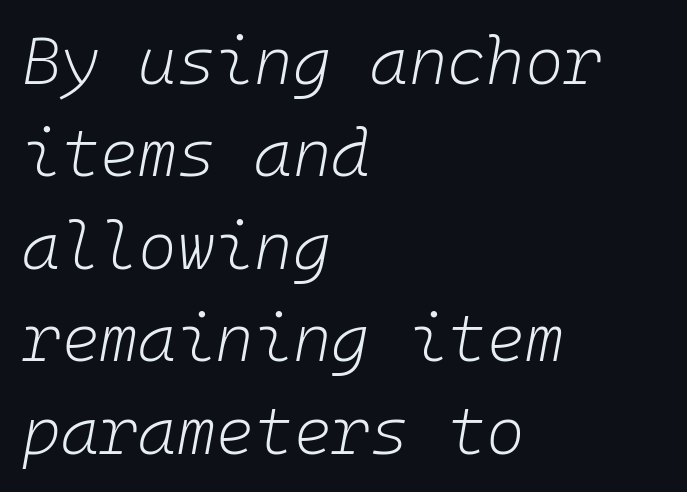
{"italic": "yes", "lean": "right", "slant_degrees": 10, "bold": "no", "weight": "light", "width": "normal", "stroke_contrast": "low", "x_height": "medium", "monospaced": "yes", "underline": "no", "align": "left", "line_spacing": "normal", "line_spacing_ratio": 1.4, "letter_spacing": "normal", "letter_spacing_em": 0.0, "glyph_px": 66}
